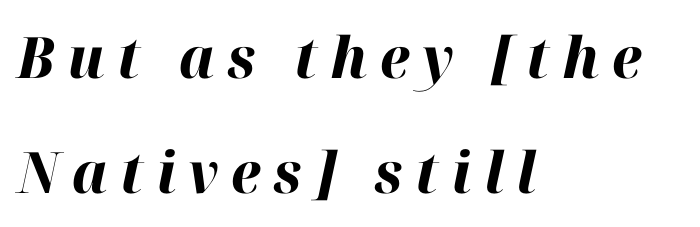
{"italic": "yes", "lean": "right", "slant_degrees": 12, "bold": "yes", "weight": "bold", "width": "normal", "stroke_contrast": "high", "x_height": "medium", "monospaced": "no", "underline": "no", "align": "left", "line_spacing": "loose", "line_spacing_ratio": 2.01, "letter_spacing": "wide", "letter_spacing_em": 0.22, "glyph_px": 57}
